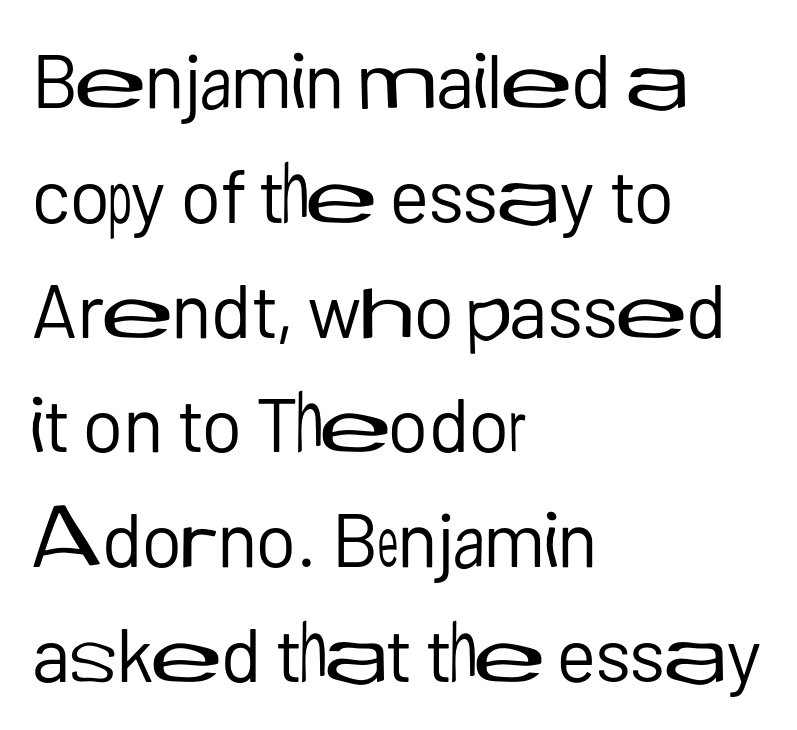
The image shows 76 px regular-weight sans-serif type, upright; set left-aligned, normal line spacing (1.51x), normal letter spacing, not underlined; low stroke contrast and a medium x-height.
